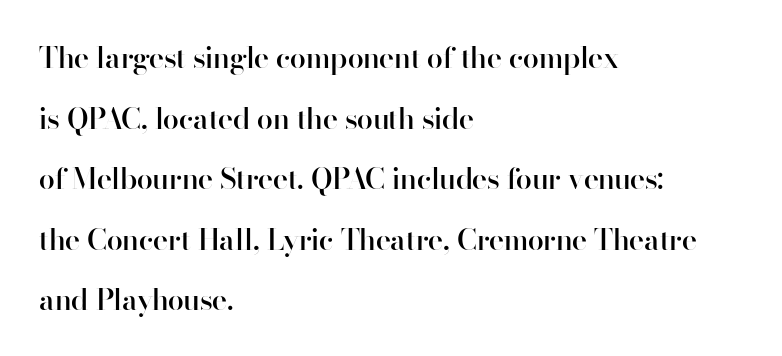
{"serif": "no", "italic": "no", "bold": "semi", "weight": "semibold", "width": "normal", "stroke_contrast": "high", "x_height": "small", "monospaced": "no", "underline": "no", "align": "left", "line_spacing": "loose", "line_spacing_ratio": 2.09, "letter_spacing": "normal", "letter_spacing_em": 0.0, "glyph_px": 29}
